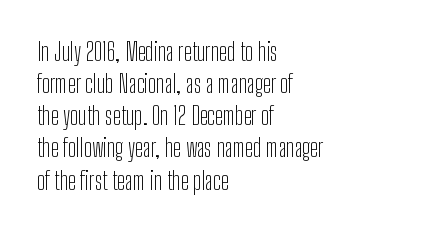
The image shows 24 px text type, upright; set left-aligned, normal line spacing (1.34x), normal letter spacing, not underlined.
